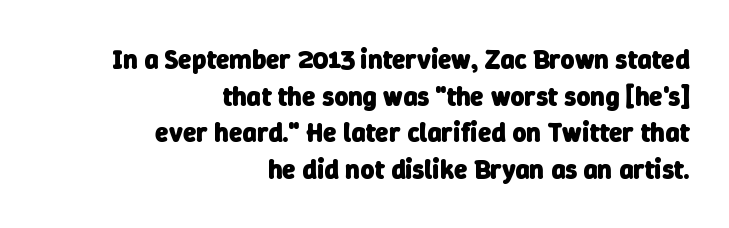
Q: Is the text bold? A: Yes.
Q: Is the text underlined? A: No.
Q: How is the paragraph aligned? A: Right-aligned.
Q: Is the spacing between letters normal or unusually wide? A: Normal.
Q: Is the spacing between lines tight, normal or loose? A: Normal.
